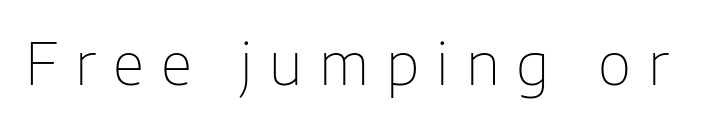
The image shows 58 px thin sans-serif type, upright; set unusually wide letter spacing (+0.29 em), not underlined; low stroke contrast and a medium x-height.
